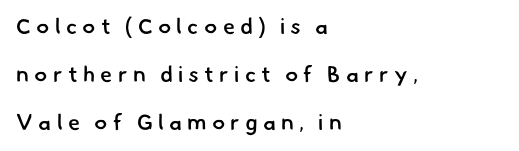
Layout note: lines flush left. This is the in-between weight designers call semibold or demi. How are the letters spaced? Widely, with obvious added tracking. Any mark beneath the type? The region is blank.
